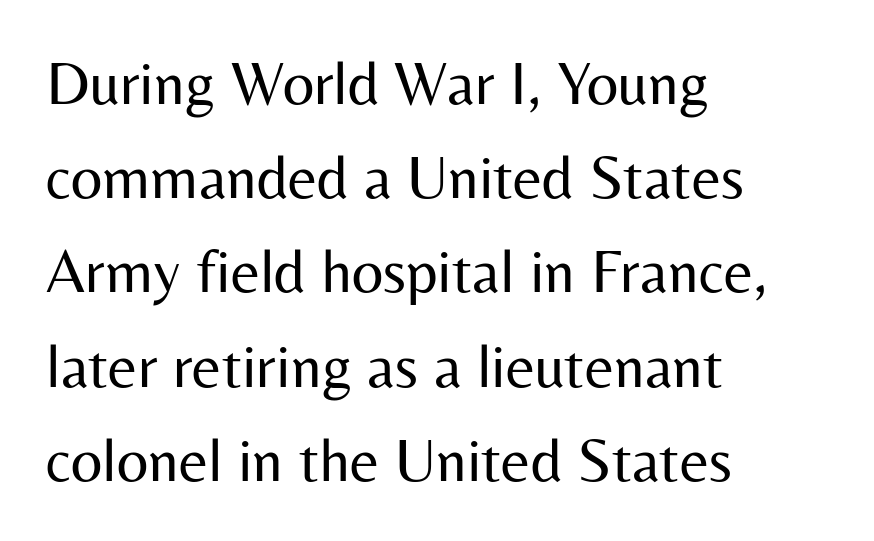
The image shows 62 px regular-weight sans-serif type, upright; set left-aligned, normal line spacing (1.52x), normal letter spacing, not underlined; medium stroke contrast and a medium x-height.
